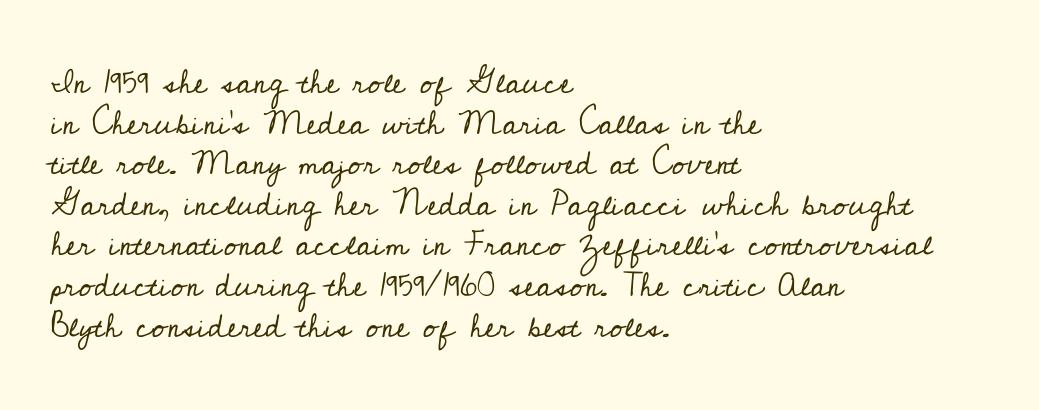
The image shows 33 px regular-weight serif type; set left-aligned, line spacing 1.23x, normal letter spacing, not underlined; low stroke contrast and a small x-height.
